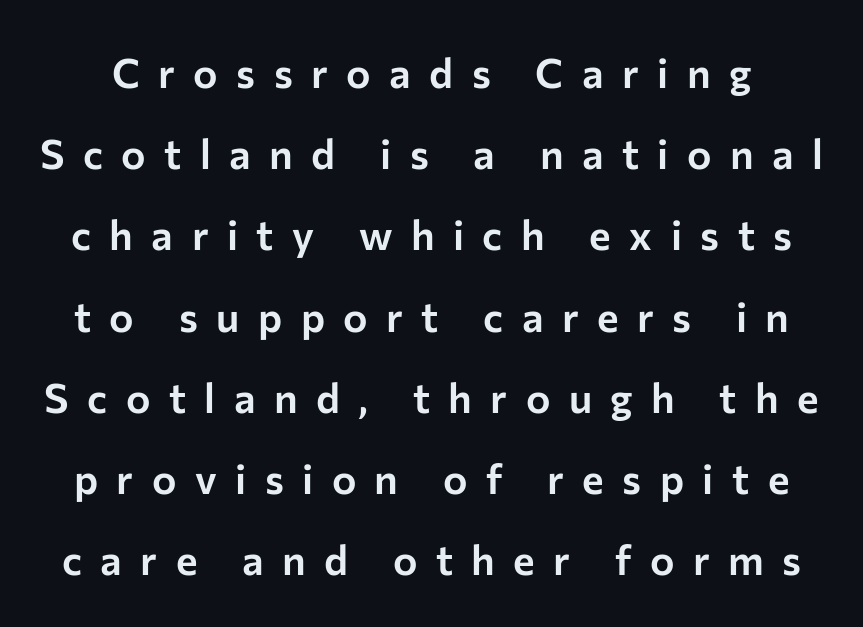
Does the type have serifs? No, each stem ends abruptly. A typesetter would mark this as roman, not italic. Regarding leading, the lines here are spaced well apart. Clear beneath every line of the passage. Someone cranked the tracking dial way up on this one. The rendering uses natural spacing where letterforms have individual widths.
